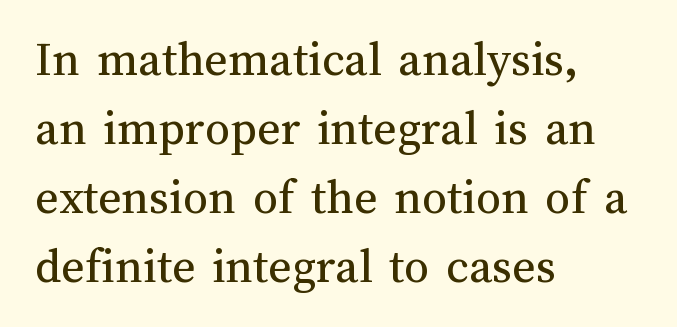
Anything drawn beneath the words? Only blank space. Think of a printed novel: that variable character pitch is what you see here. How are the letters spaced? Ordinarily, with no added tracking. Does the lettering tilt? It doesn't — this is upright. The text block is weighted toward the left margin, trailing off unevenly rightward.
